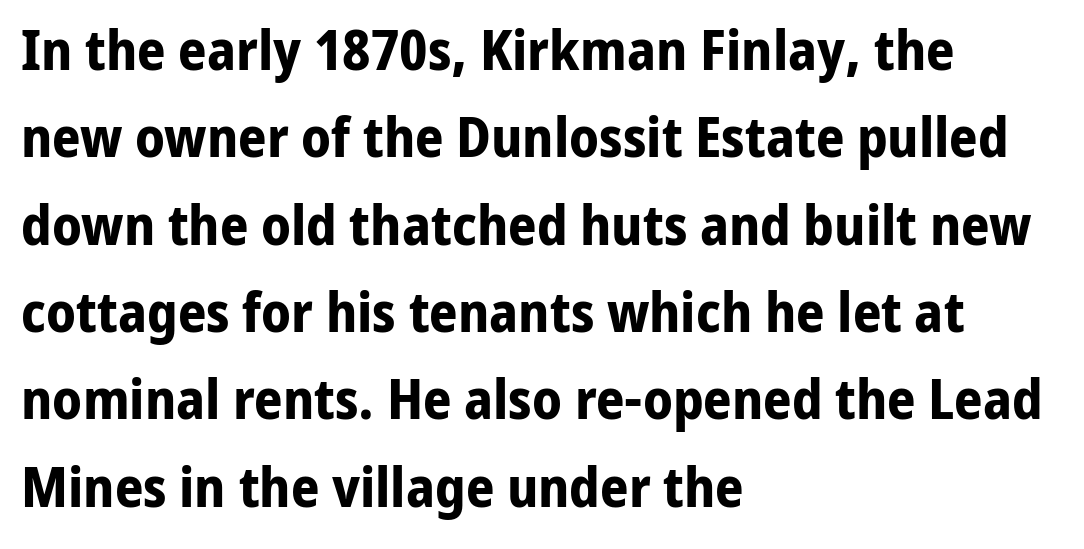
{"serif": "no", "italic": "no", "bold": "yes", "weight": "bold", "width": "normal", "stroke_contrast": "low", "x_height": "medium", "monospaced": "no", "underline": "no", "align": "left", "line_spacing": "normal", "line_spacing_ratio": 1.56, "letter_spacing": "normal", "letter_spacing_em": 0.0, "glyph_px": 56}
